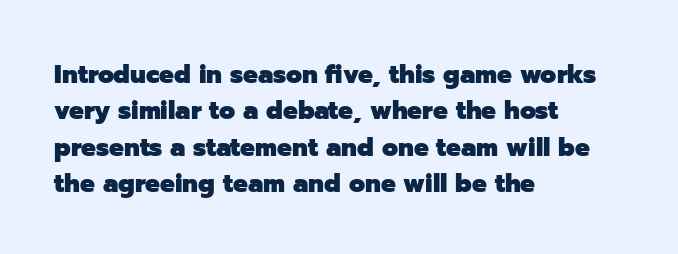
Q: Is the text bold? A: Yes.
Q: Is the text italic (slanted)? A: No, it is upright.
Q: Is the text underlined? A: No.
Q: How is the paragraph aligned? A: Left-aligned.
Q: Is the spacing between letters normal or unusually wide? A: Normal.
Q: Is the spacing between lines tight, normal or loose? A: Normal.
